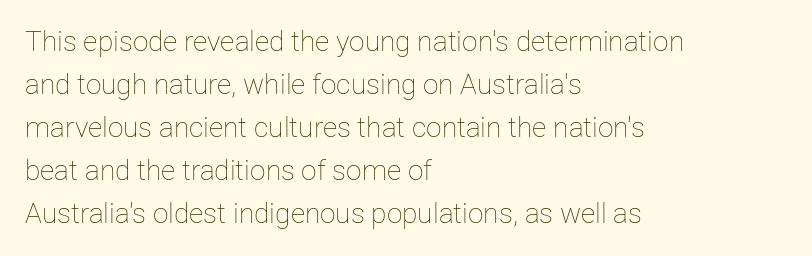
The typesetter chose a ragged-right arrangement here. The face used here is proportionally spaced, like ordinary book or web type. Posture: vertical. Stroke thickness stays within the range of a standard reading face or lighter. Rule under the text: the space is simply empty.
